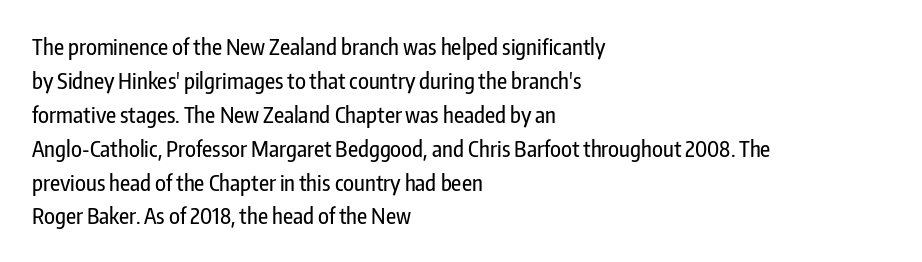
Q: Is the text italic (slanted)? A: No, it is upright.
Q: Is the text underlined? A: No.
Q: How is the paragraph aligned? A: Left-aligned.
Q: Is the spacing between letters normal or unusually wide? A: Normal.
Q: Is the spacing between lines tight, normal or loose? A: Normal.
